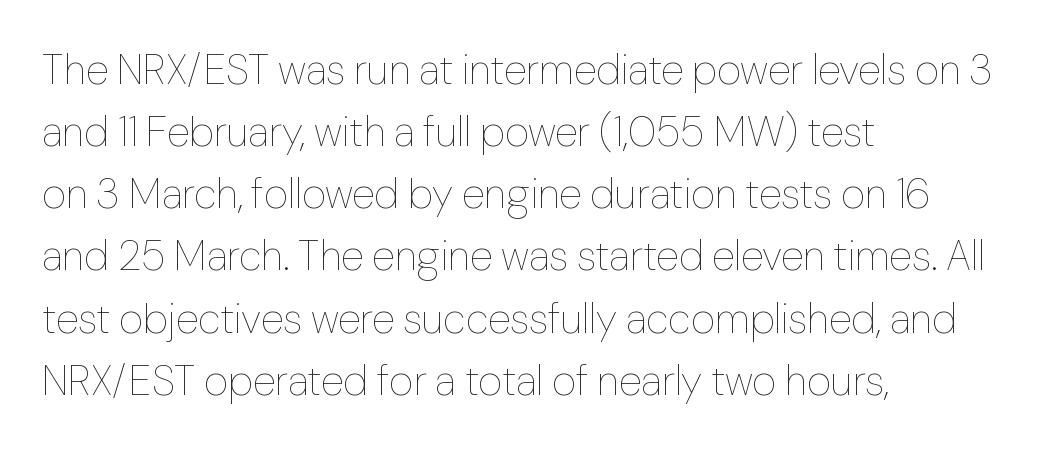
{"italic": "no", "bold": "no", "weight": "thin", "width": "normal", "stroke_contrast": "low", "x_height": "medium", "monospaced": "no", "underline": "no", "align": "left", "line_spacing": "normal", "line_spacing_ratio": 1.48, "letter_spacing": "normal", "letter_spacing_em": 0.0, "glyph_px": 42}
